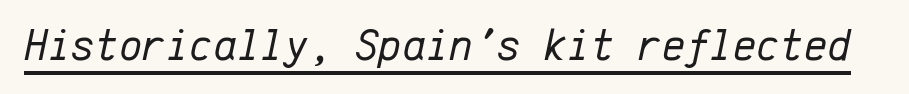
{"italic": "yes", "lean": "right", "slant_degrees": 12, "bold": "no", "weight": "regular", "width": "normal", "stroke_contrast": "low", "x_height": "medium", "monospaced": "yes", "underline": "yes", "letter_spacing": "normal", "letter_spacing_em": 0.0, "glyph_px": 45}
